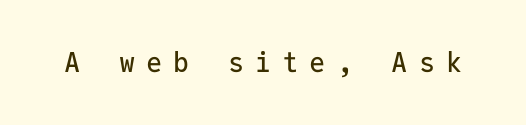
Italic? Not at all — the glyphs are vertical. The letterforms stand isolated, each surrounded by extra space. Decoration check: the copy has no underline.
